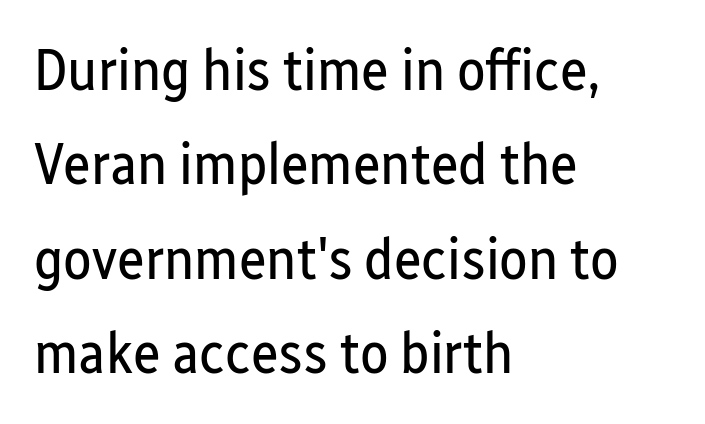
The image shows 59 px regular-weight, condensed sans-serif type, upright; set left-aligned, normal line spacing (1.6x), normal letter spacing, not underlined; low stroke contrast and a medium x-height.
